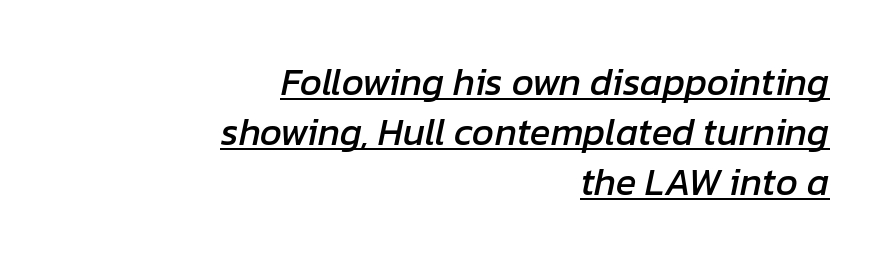
{"italic": "yes", "lean": "right", "slant_degrees": 12, "width": "normal", "stroke_contrast": "low", "x_height": "medium", "monospaced": "no", "underline": "yes", "align": "right", "line_spacing": "normal", "line_spacing_ratio": 1.32, "letter_spacing": "normal", "letter_spacing_em": 0.0, "glyph_px": 38}
